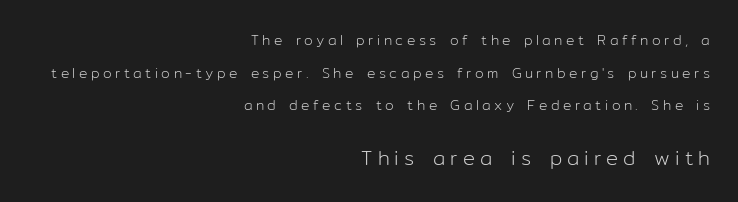
The image shows 20 px text type, upright; set right-aligned, loose line spacing (2.33x), unusually wide letter spacing (+0.25 em), not underlined; the second (bottom) block is 1.43x larger.
